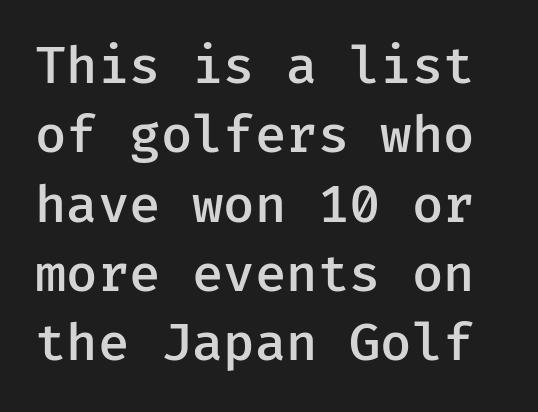
The image shows 51 px semibold sans-serif type, upright; set normal line spacing (1.36x), normal letter spacing, not underlined; low stroke contrast and a medium x-height.
